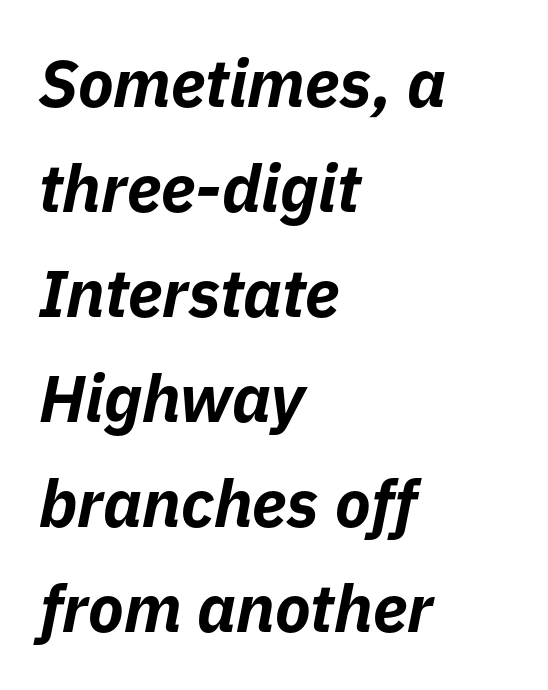
{"italic": "yes", "lean": "right", "slant_degrees": 11, "bold": "yes", "weight": "bold", "width": "normal", "stroke_contrast": "low", "x_height": "medium", "monospaced": "no", "underline": "no", "align": "left", "line_spacing": "normal", "line_spacing_ratio": 1.59, "letter_spacing": "normal", "letter_spacing_em": 0.0, "glyph_px": 66}
